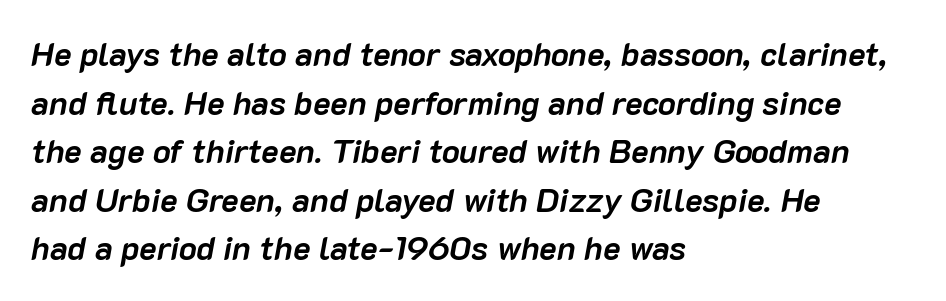
{"italic": "yes", "lean": "right", "slant_degrees": 10, "bold": "yes", "weight": "semibold", "width": "normal", "stroke_contrast": "low", "x_height": "medium", "monospaced": "no", "underline": "no", "align": "left", "line_spacing": "normal", "line_spacing_ratio": 1.47, "letter_spacing": "normal", "letter_spacing_em": 0.0, "glyph_px": 33}
